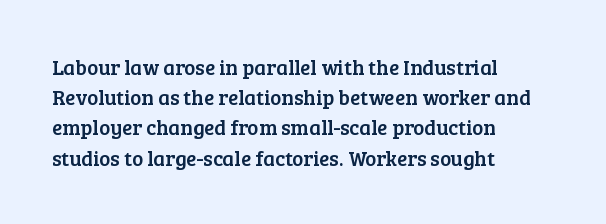
The lines sit at an ordinary, default distance from one another. In terms of posture, this sample is upright. What stands out about the letter spacing? Nothing — it is the standard amount. Leftover space on each line is placed entirely after the last word. Check the space under the baseline: it is left empty.
